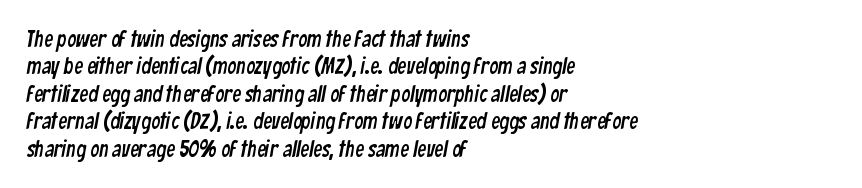
The image shows 22 px text type; set left-aligned, normal line spacing (1.25x), normal letter spacing, not underlined.
